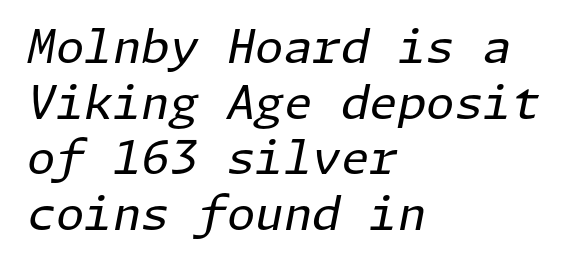
Q: Is the text bold? A: No.
Q: Is the text italic (slanted)? A: Yes, it leans right by about 11 degrees.
Q: Is the text underlined? A: No.
Q: How is the paragraph aligned? A: Left-aligned.
Q: Is the spacing between letters normal or unusually wide? A: Normal.
Q: Width (condensed, normal, or wide)? A: Normal.
Q: Stroke contrast? A: Low.
Q: x-height? A: Medium.
